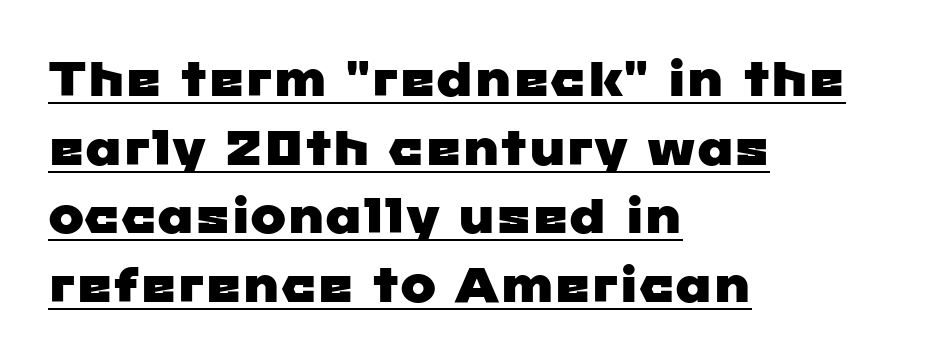
Q: Is the typeface a serif or a sans-serif typeface? A: Sans-serif.
Q: Is the text underlined? A: Yes.
Q: How is the paragraph aligned? A: Left-aligned.
Q: Is the spacing between letters normal or unusually wide? A: Normal.
Q: Is the spacing between lines tight, normal or loose? A: Normal.
Q: Width (condensed, normal, or wide)? A: Wide.
Q: Stroke contrast? A: Low.
Q: x-height? A: Medium.
Q: Monospaced? A: No.
